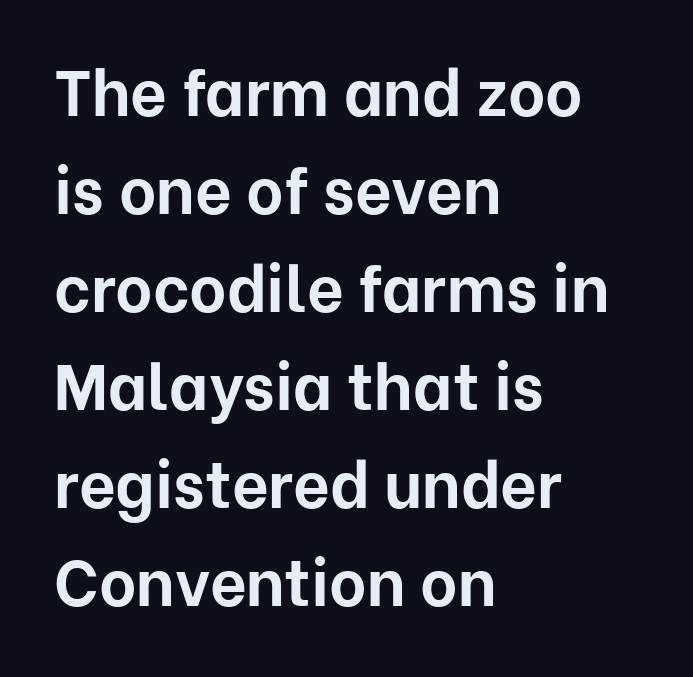
{"serif": "no", "italic": "no", "bold": "yes", "weight": "bold", "width": "normal", "stroke_contrast": "low", "x_height": "medium", "monospaced": "no", "underline": "no", "align": "left", "line_spacing": "normal", "line_spacing_ratio": 1.53, "letter_spacing": "normal", "letter_spacing_em": 0.0, "glyph_px": 64}
